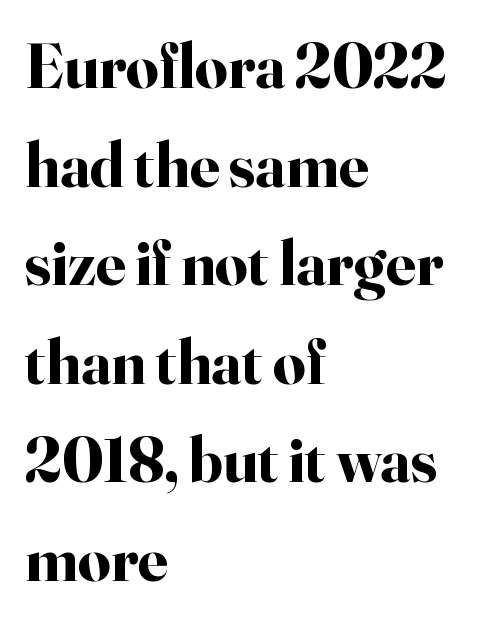
The image shows 64 px bold serif type, upright; set left-aligned, normal line spacing (1.54x), normal letter spacing, not underlined; high stroke contrast and a small x-height.
